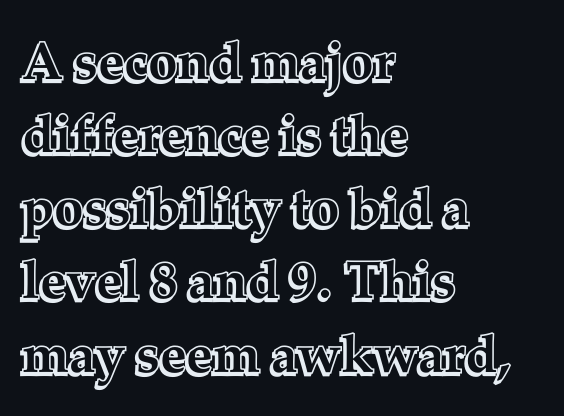
Q: Is the text italic (slanted)? A: No, it is upright.
Q: Is the text underlined? A: No.
Q: How is the paragraph aligned? A: Left-aligned.
Q: Is the spacing between letters normal or unusually wide? A: Normal.
Q: Is the spacing between lines tight, normal or loose? A: Normal.
Q: Width (condensed, normal, or wide)? A: Normal.
Q: x-height? A: Medium.
Q: Monospaced? A: No.
